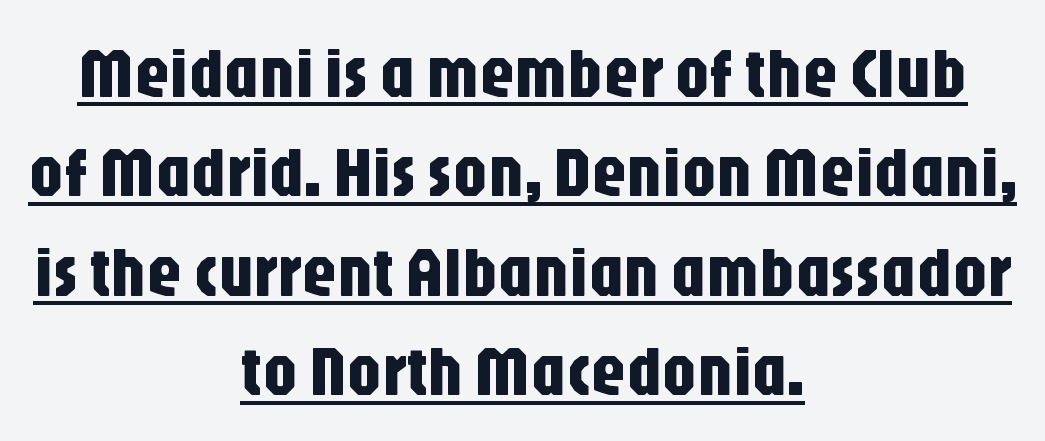
{"serif": "no", "italic": "no", "width": "condensed", "stroke_contrast": "low", "x_height": "large", "monospaced": "no", "underline": "yes", "align": "center", "line_spacing": "normal", "line_spacing_ratio": 1.42, "letter_spacing": "normal", "letter_spacing_em": 0.0, "glyph_px": 70}
